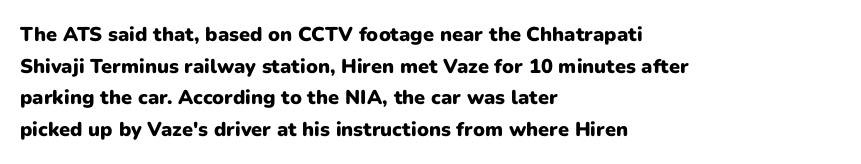
Q: Is the text bold? A: Yes.
Q: Is the text italic (slanted)? A: No, it is upright.
Q: Is the text underlined? A: No.
Q: How is the paragraph aligned? A: Left-aligned.
Q: Is the spacing between letters normal or unusually wide? A: Normal.
Q: Is the spacing between lines tight, normal or loose? A: Normal.
